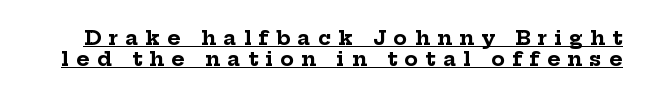
Students, observe the line beneath the letters — that is underlining. Look at the stroke-to-counter ratio: heavy, a bold. Does extra space separate the letters? Yes, quite a lot of it. The lettering stays uniformly vertical, giving the passage a roman look. What's the leading like? Squeezed, with rows nearly overlapping.
